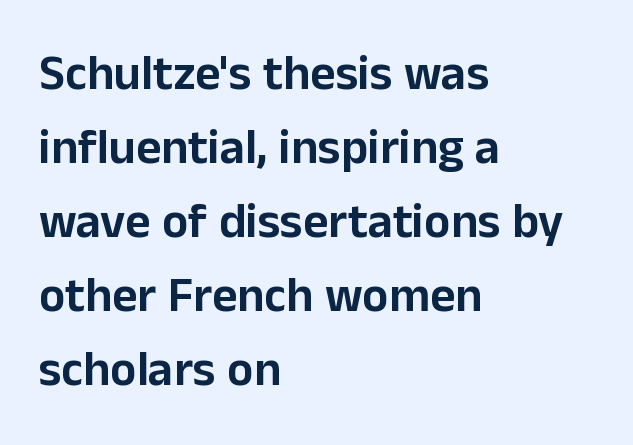
Serifs: no, the terminals of the letterforms are clean. The ragged edge is on the right, which tells us the setting is flush left. Baseline-to-baseline distance is the conventional proportion of letter height. You can tell it's not italic because the verticals are truly vertical.
